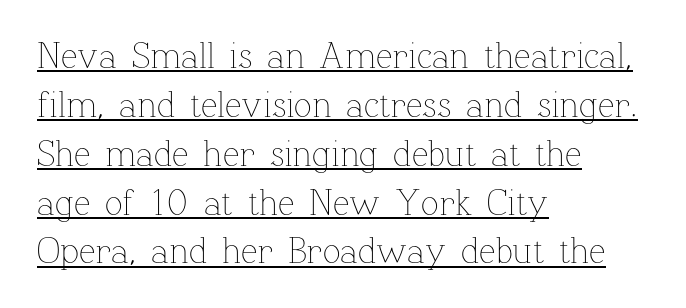
Q: Is the text bold? A: No.
Q: Is the text italic (slanted)? A: No, it is upright.
Q: Is the text underlined? A: Yes.
Q: How is the paragraph aligned? A: Left-aligned.
Q: Is the spacing between letters normal or unusually wide? A: Normal.
Q: Is the spacing between lines tight, normal or loose? A: Normal.
Q: Width (condensed, normal, or wide)? A: Normal.
Q: Stroke contrast? A: Low.
Q: x-height? A: Medium.
Q: Monospaced? A: No.
